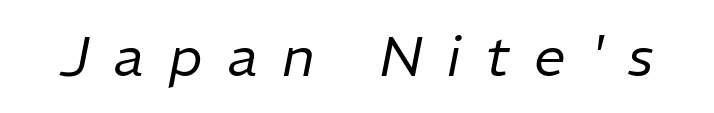
Q: Is the text bold? A: No.
Q: Is the text italic (slanted)? A: Yes, it leans right by about 11 degrees.
Q: Is the text underlined? A: No.
Q: Is the spacing between letters normal or unusually wide? A: Unusually wide.
Q: Width (condensed, normal, or wide)? A: Normal.
Q: Stroke contrast? A: Low.
Q: x-height? A: Medium.
Q: Monospaced? A: No.
